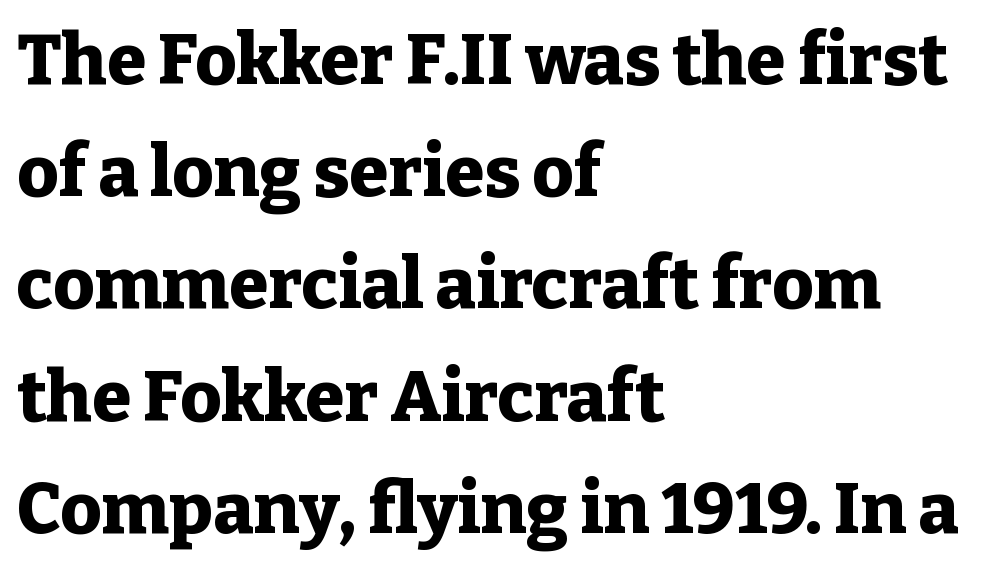
The image shows 71 px heavy serif type, upright; set left-aligned, normal line spacing (1.58x), normal letter spacing, not underlined; low stroke contrast and a medium x-height.
